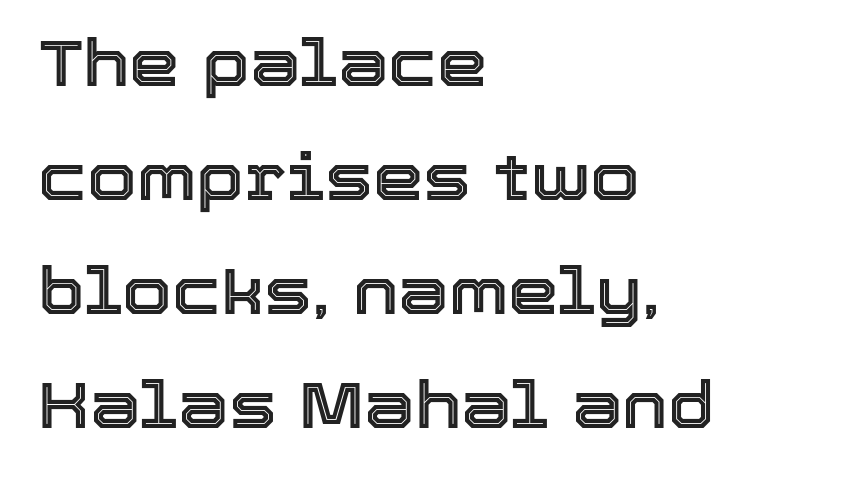
Q: Is the text italic (slanted)? A: No, it is upright.
Q: Is the text underlined? A: No.
Q: How is the paragraph aligned? A: Left-aligned.
Q: Is the spacing between letters normal or unusually wide? A: Normal.
Q: Width (condensed, normal, or wide)? A: Normal.
Q: x-height? A: Medium.
Q: Monospaced? A: No.
